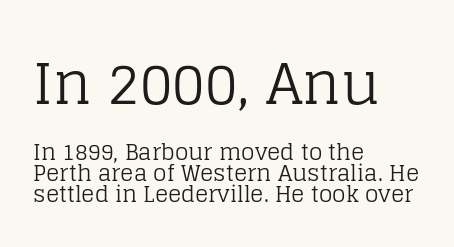
Q: Is the text bold? A: No.
Q: Is the text italic (slanted)? A: No, it is upright.
Q: Is the typeface a serif or a sans-serif typeface? A: Serif.
Q: Is the text underlined? A: No.
Q: How is the paragraph aligned? A: Left-aligned.
Q: Is the spacing between letters normal or unusually wide? A: Normal.
Q: Is the spacing between lines tight, normal or loose? A: Tight.
Q: Which block of text is set in a larger size, the first (top) or the second (bottom)? A: The first (top) one.
Q: Width (condensed, normal, or wide)? A: Normal.
Q: Stroke contrast? A: Low.
Q: x-height? A: Large.
Q: Monospaced? A: No.
